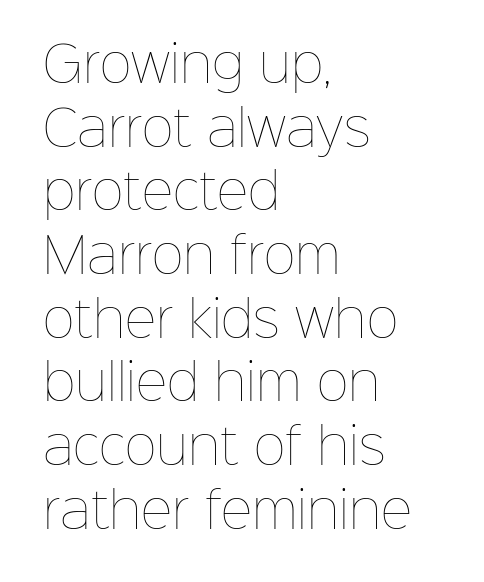
Q: Is the text bold? A: No.
Q: Is the text italic (slanted)? A: No, it is upright.
Q: Is the text underlined? A: No.
Q: How is the paragraph aligned? A: Left-aligned.
Q: Is the spacing between letters normal or unusually wide? A: Normal.
Q: Is the spacing between lines tight, normal or loose? A: Normal.
Q: Width (condensed, normal, or wide)? A: Normal.
Q: Stroke contrast? A: Low.
Q: x-height? A: Medium.
Q: Monospaced? A: No.
